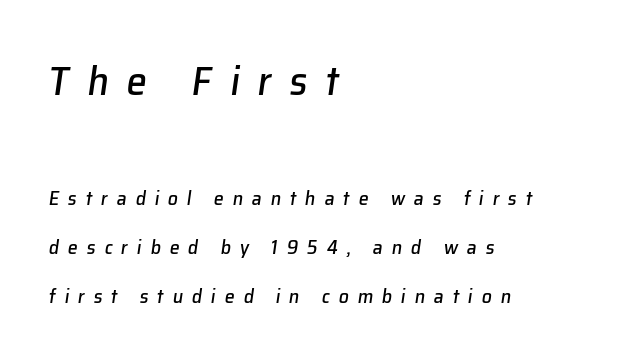
Q: Is the text italic (slanted)? A: Yes, it leans right by about 8 degrees.
Q: Is the text underlined? A: No.
Q: How is the paragraph aligned? A: Left-aligned.
Q: Is the spacing between letters normal or unusually wide? A: Unusually wide.
Q: Is the spacing between lines tight, normal or loose? A: Loose.
Q: Which block of text is set in a larger size, the first (top) or the second (bottom)? A: The first (top) one.
Q: Width (condensed, normal, or wide)? A: Normal.
Q: Stroke contrast? A: Low.
Q: x-height? A: Medium.
Q: Monospaced? A: No.
